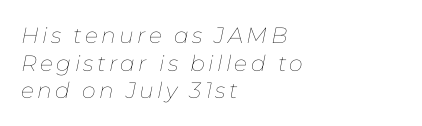
Looking at the ascenders, they clearly lean. The space between consecutive lines is moderate. Reading down the block, your eye returns to a fixed left position each line. No extra ink here — the face is not bold. A bare baseline throughout the passage.
